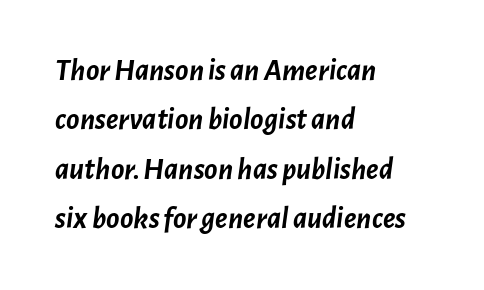
{"italic": "yes", "lean": "right", "slant_degrees": 7, "bold": "yes", "weight": "semibold", "width": "normal", "stroke_contrast": "low", "x_height": "medium", "monospaced": "no", "underline": "no", "align": "left", "line_spacing": "normal", "line_spacing_ratio": 1.59, "letter_spacing": "normal", "letter_spacing_em": 0.0, "glyph_px": 31}
